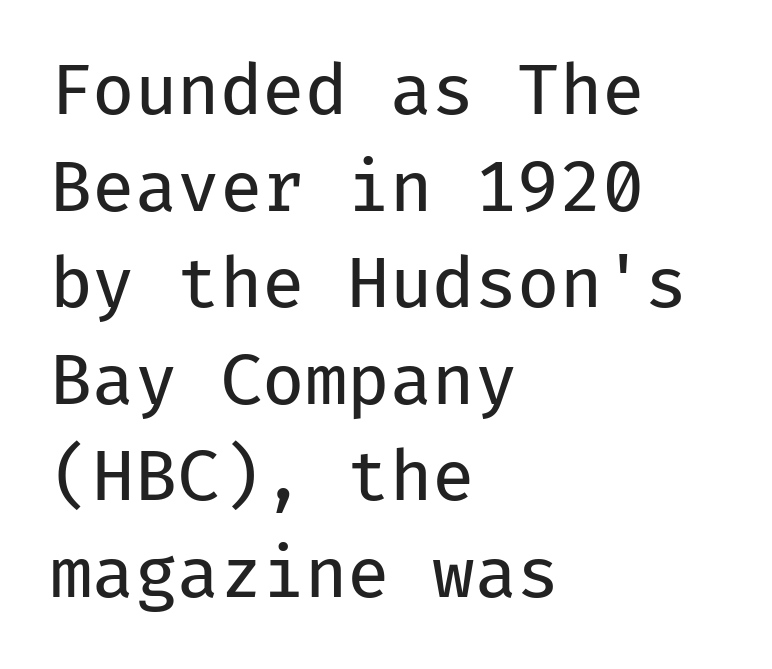
If you drew a ruler down the left edge, every line would touch it. Fixed-width glyphs throughout — classic coding-font behaviour. Each stroke keeps to a modest, everyday thickness or less. This rendering employs a face without finishing strokes, i.e., a sans-serif.
